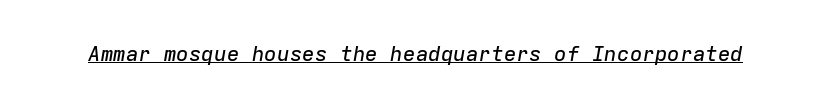
Q: Is the text italic (slanted)? A: Yes, it leans right by about 9 degrees.
Q: Is the text underlined? A: Yes.
Q: Is the spacing between letters normal or unusually wide? A: Normal.
